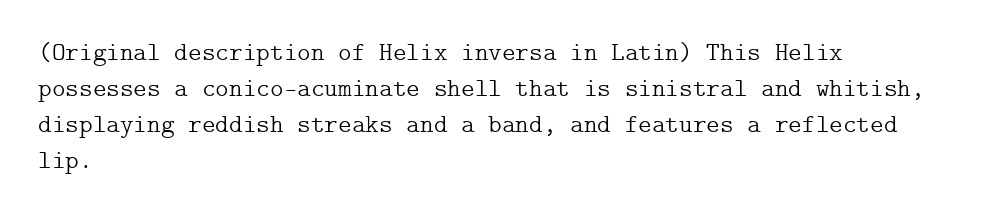
The characters are drawn with everyday or finer stroke widths. Line beginnings align vertically; line endings do not. Rule under the text: the space is simply empty. Words appear dense and cohesive because spacing is normal. Whoever set this chose a conventional vertical rhythm. Rendered with straight, roman letterforms.
